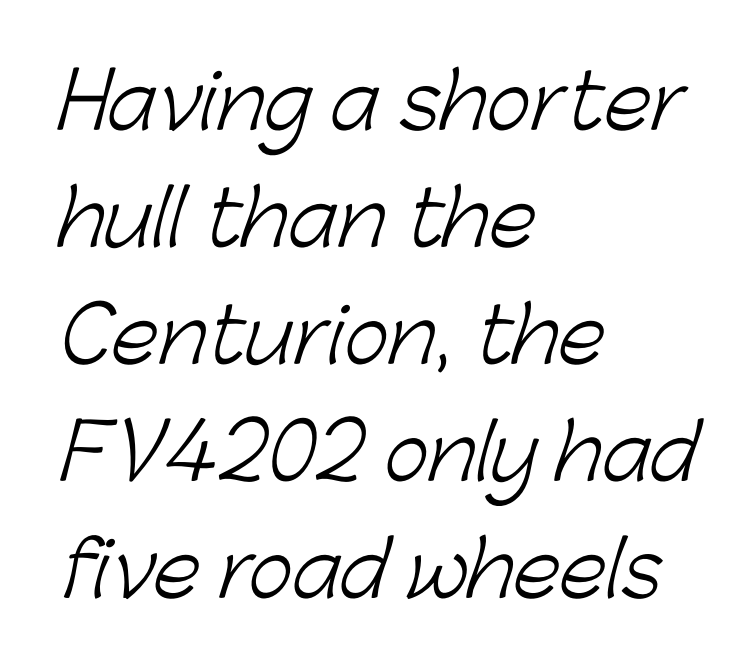
The image shows 76 px light sans-serif type; set left-aligned, normal line spacing (1.54x), normal letter spacing, not underlined; low stroke contrast and a medium x-height.
